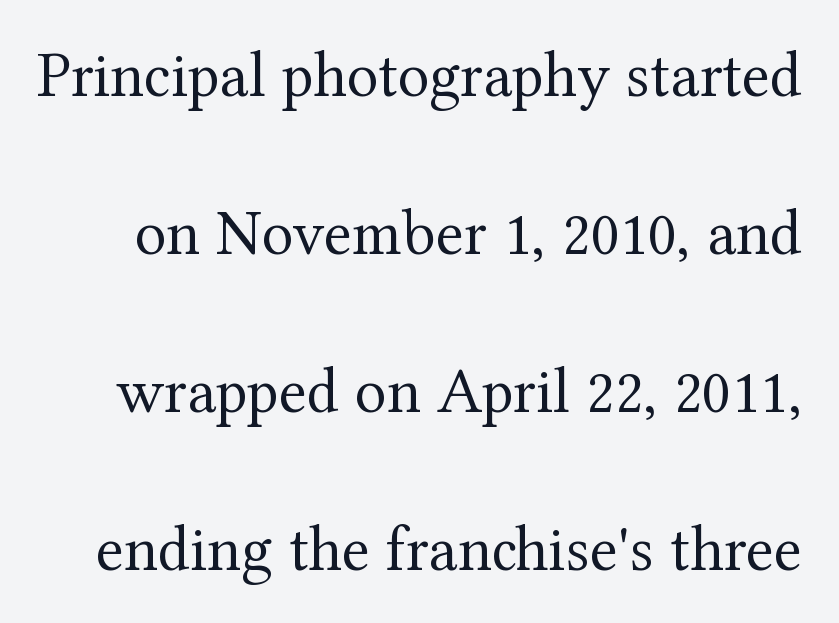
{"serif": "yes", "italic": "no", "bold": "no", "weight": "regular", "width": "normal", "stroke_contrast": "medium", "x_height": "medium", "monospaced": "no", "underline": "no", "line_spacing": "loose", "line_spacing_ratio": 2.43, "letter_spacing": "normal", "letter_spacing_em": 0.0, "glyph_px": 65}
